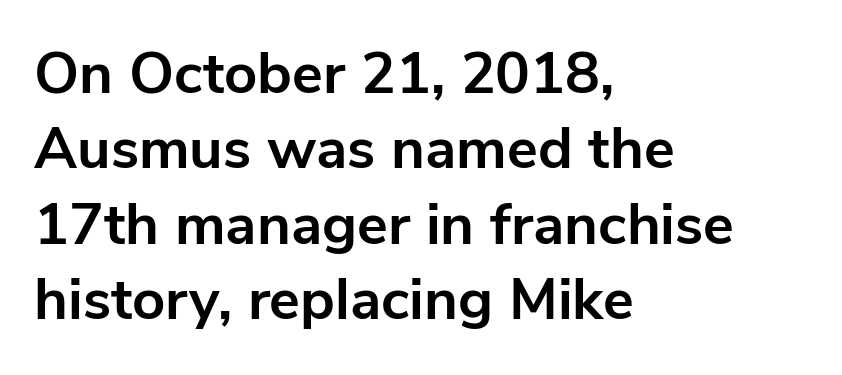
{"serif": "no", "italic": "no", "bold": "yes", "weight": "bold", "width": "normal", "stroke_contrast": "low", "x_height": "medium", "monospaced": "no", "underline": "no", "align": "left", "line_spacing": "normal", "line_spacing_ratio": 1.3, "letter_spacing": "normal", "letter_spacing_em": 0.0, "glyph_px": 58}
